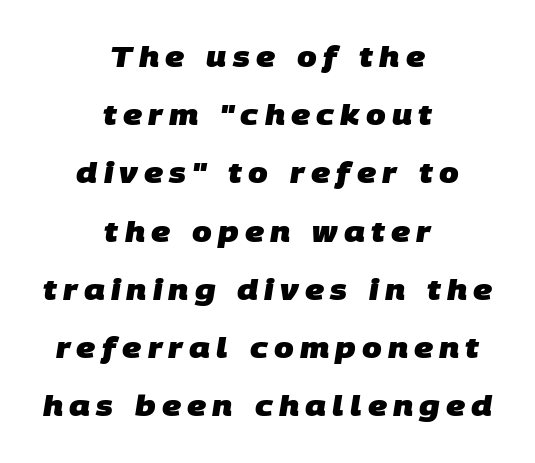
The image shows 28 px heavy sans-serif type; set centered, loose line spacing (2.08x), unusually wide letter spacing (+0.22 em), not underlined; low stroke contrast and a large x-height.
